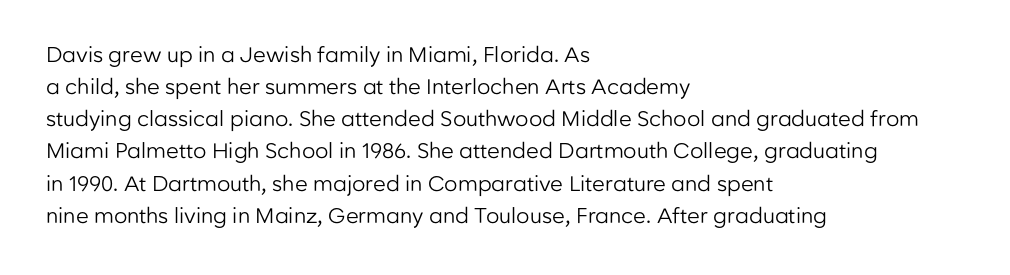
The image shows 21 px text type, upright; set left-aligned, normal line spacing (1.53x), normal letter spacing, not underlined.
